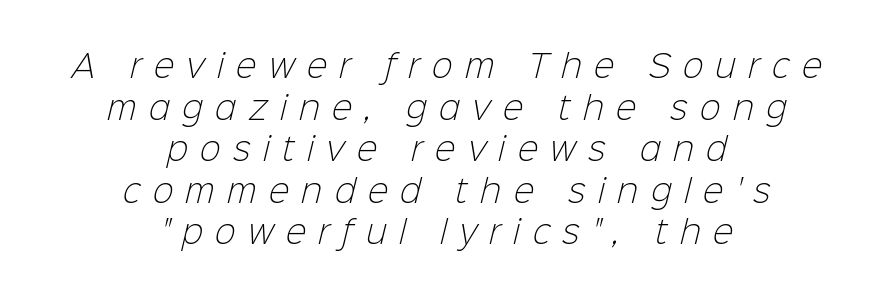
The line texture is sparse and dotted thanks to wide tracking. A normal amount of white space separates one row of letters from the next. The paragraph has two soft edges and a firm central axis. Type style note: lacks serifs.
